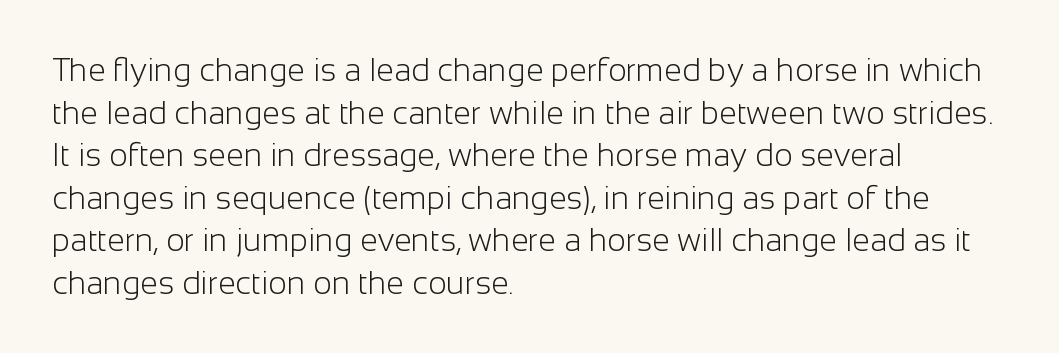
{"serif": "no", "italic": "no", "bold": "no", "weight": "light", "width": "normal", "stroke_contrast": "low", "x_height": "medium", "monospaced": "no", "underline": "no", "align": "left", "line_spacing": "normal", "line_spacing_ratio": 1.33, "letter_spacing": "normal", "letter_spacing_em": 0.0, "glyph_px": 32}
